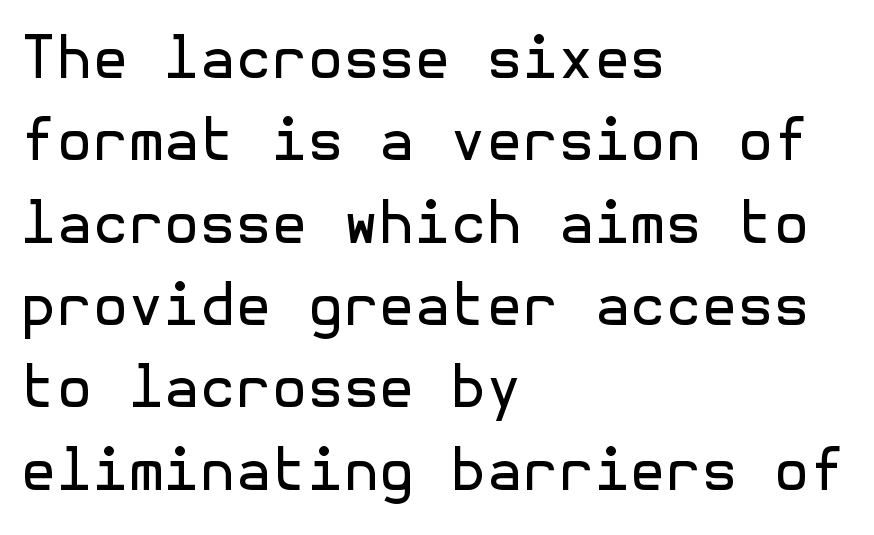
The face used here is a sans, in the tradition of grotesques and geometrics. Letters have the restrained weight of plain body copy at most. Which margin do the lines hug? The left one — the right edge is uneven. A typesetter would call this leading conventional body-copy spacing. Ordinary non-slanted type is in use.
